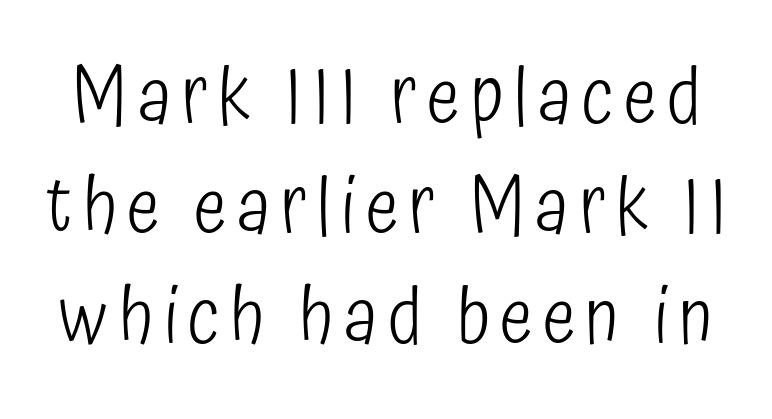
{"serif": "no", "italic": "no", "bold": "no", "weight": "light", "width": "condensed", "stroke_contrast": "low", "x_height": "medium", "monospaced": "no", "underline": "no", "line_spacing": "normal", "line_spacing_ratio": 1.41, "glyph_px": 78}
